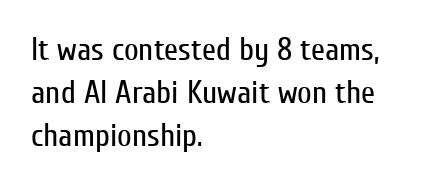
Vertically, the passage feels balanced, rows spaced as you'd expect. Serifs: no, the terminals of the letterforms are clean. You could not count columns in this text — the font is proportionally spaced. Look at the tracking — it's just the regular setting, nothing added.
